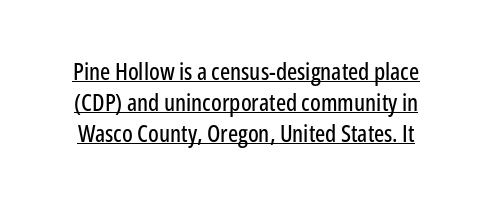
Q: Is the text italic (slanted)? A: No, it is upright.
Q: Is the text underlined? A: Yes.
Q: Is the spacing between letters normal or unusually wide? A: Normal.
Q: Is the spacing between lines tight, normal or loose? A: Normal.
